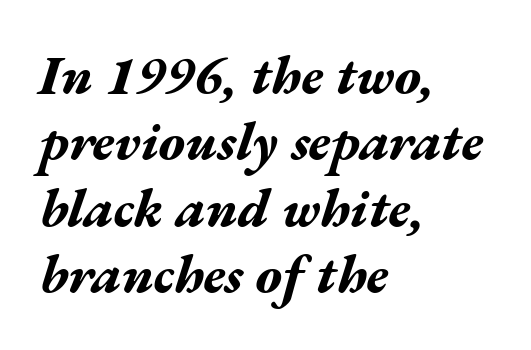
The image shows 54 px bold, wide type, italic (leaning right); set left-aligned, line spacing 1.23x, normal letter spacing, not underlined; medium stroke contrast and a medium x-height.
